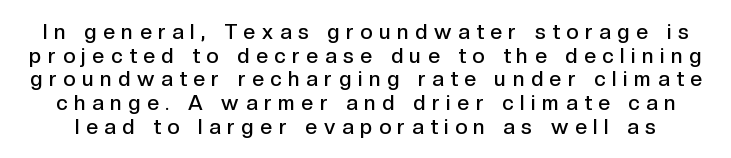
Rule under the text: the space is simply empty. The letterforms stand isolated, each surrounded by extra space. Summary of vertical rhythm: compact, with narrow interline spacing. The axis of the letterforms is exactly vertical. Weight: semibold (demi).
